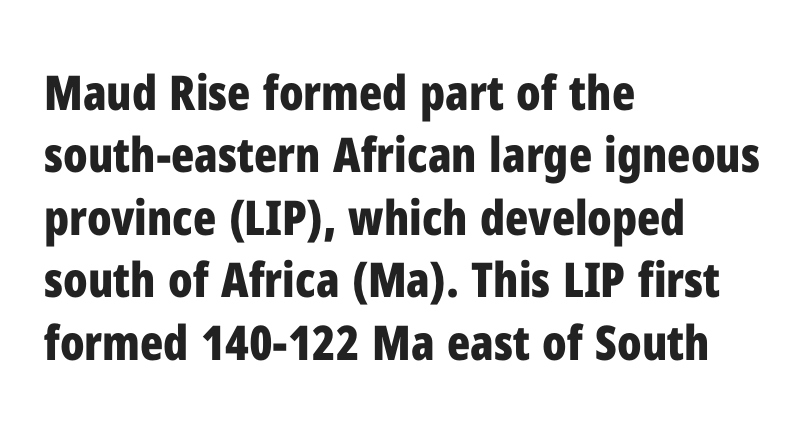
Q: Is the text bold? A: Yes.
Q: Is the text italic (slanted)? A: No, it is upright.
Q: Is the typeface a serif or a sans-serif typeface? A: Sans-serif.
Q: Is the text underlined? A: No.
Q: How is the paragraph aligned? A: Left-aligned.
Q: Is the spacing between letters normal or unusually wide? A: Normal.
Q: Is the spacing between lines tight, normal or loose? A: Normal.
Q: Width (condensed, normal, or wide)? A: Condensed.
Q: Stroke contrast? A: Low.
Q: x-height? A: Medium.
Q: Monospaced? A: No.
